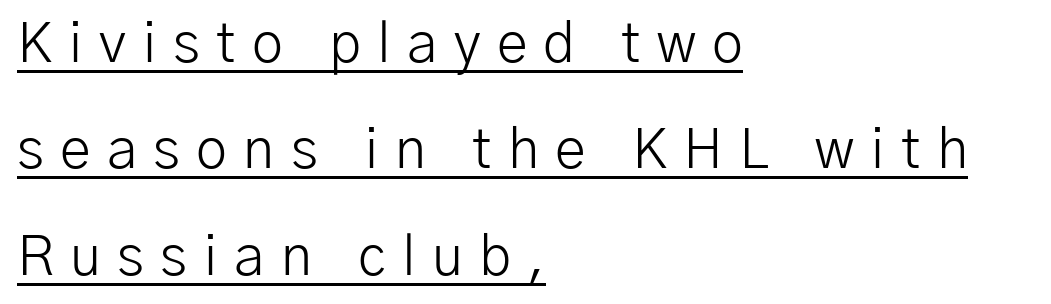
Q: Is the text bold? A: No.
Q: Is the text italic (slanted)? A: No, it is upright.
Q: Is the typeface a serif or a sans-serif typeface? A: Sans-serif.
Q: Is the text underlined? A: Yes.
Q: How is the paragraph aligned? A: Left-aligned.
Q: Is the spacing between letters normal or unusually wide? A: Unusually wide.
Q: Is the spacing between lines tight, normal or loose? A: Loose.
Q: Width (condensed, normal, or wide)? A: Normal.
Q: Stroke contrast? A: Low.
Q: x-height? A: Medium.
Q: Monospaced? A: No.
